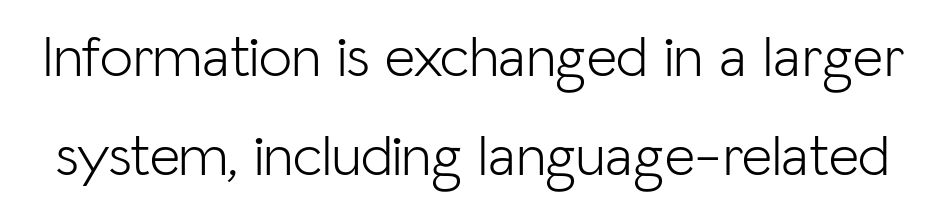
This is the regular roman posture of the typeface. Think standard paragraph weight, or any step lighter than that. Look at the tracking — it's just the regular setting, nothing added. Has an underline been added? It has not.
